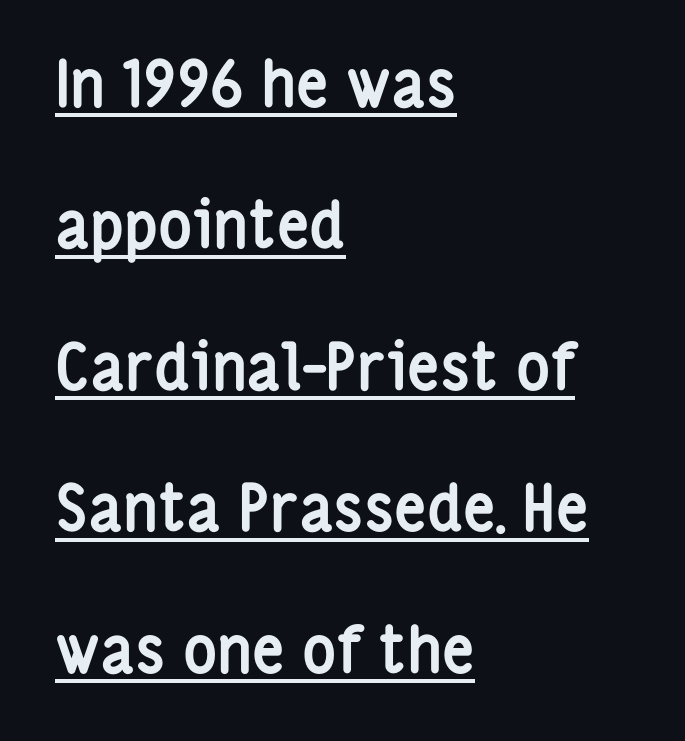
Layout note: lines flush left. The rendering uses a large line-height, opening up the rows. Serif or sans? Sans — the stroke terminals are bare. The tracking reads as untouched default to a designer's eye. Every letter is thick-stroked: bold, no question.
